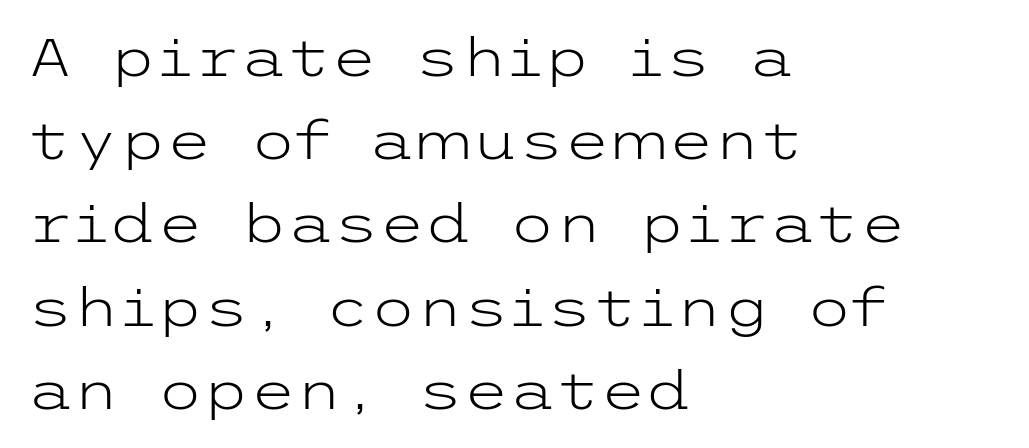
The image shows 53 px light, wide sans-serif type, upright; set left-aligned, normal line spacing (1.57x), normal letter spacing, not underlined; low stroke contrast and a medium x-height.
